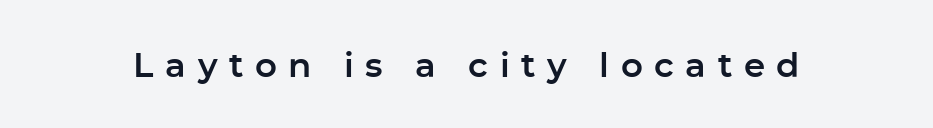
The image shows 34 px sans-serif type, upright; set unusually wide letter spacing (+0.34 em), not underlined; low stroke contrast and a medium x-height.
